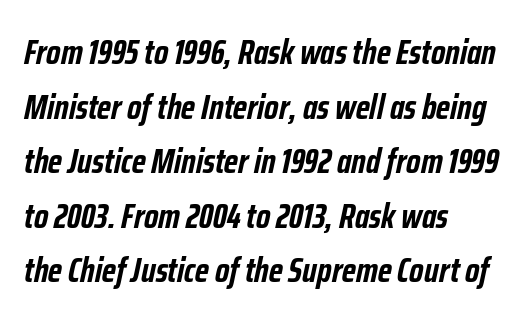
{"italic": "yes", "lean": "right", "slant_degrees": 12, "bold": "yes", "weight": "semibold", "width": "condensed", "stroke_contrast": "low", "x_height": "medium", "monospaced": "no", "underline": "no", "align": "left", "line_spacing": "normal", "line_spacing_ratio": 1.56, "letter_spacing": "normal", "letter_spacing_em": 0.0, "glyph_px": 35}
